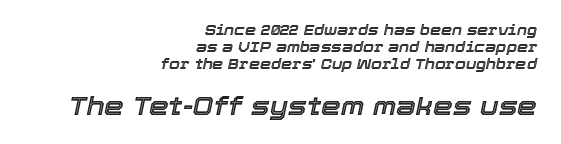
The image shows 25 px text type, italic (leaning right); set right-aligned, line spacing 1.23x, normal letter spacing, not underlined; the second (bottom) block is 1.79x larger.
